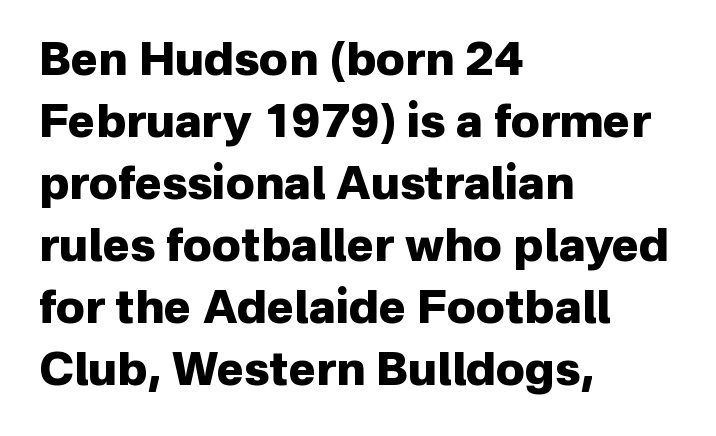
Upright lettering throughout. Layout note: lines flush left. These words are printed bold, with thick strokes throughout. The typeface chosen for these lines omits serifs.
